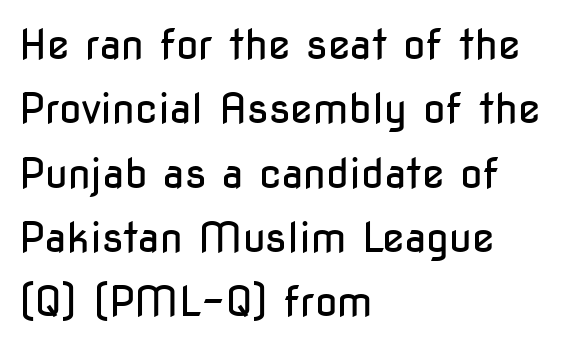
The image shows 41 px regular-weight, condensed sans-serif type, upright; set left-aligned, normal line spacing (1.57x), normal letter spacing, not underlined; low stroke contrast and a medium x-height.
